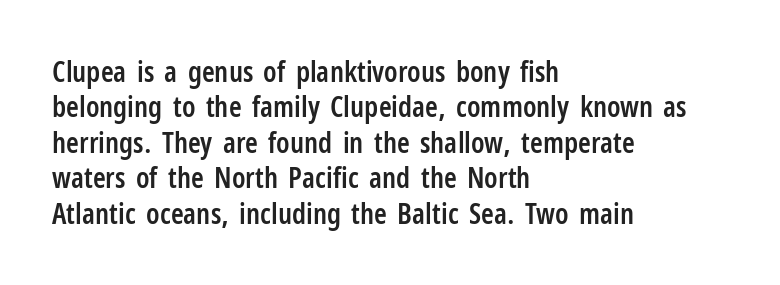
These lines stack with their left ends in a neat column. Words appear dense and cohesive because spacing is normal. Beneath every word, the page is bare. Ascenders rise straight up at ninety degrees.
